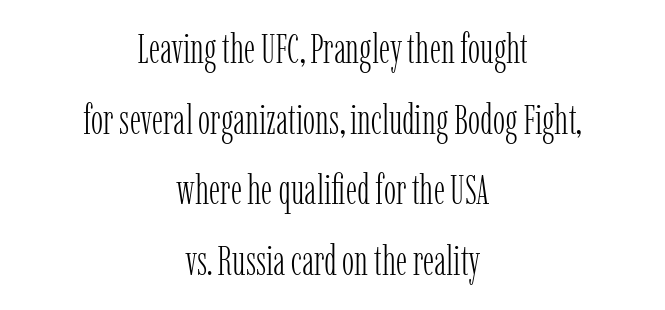
Q: Is the text bold? A: No.
Q: Is the text italic (slanted)? A: No, it is upright.
Q: Is the typeface a serif or a sans-serif typeface? A: Serif.
Q: Is the text underlined? A: No.
Q: How is the paragraph aligned? A: Centered.
Q: Is the spacing between letters normal or unusually wide? A: Normal.
Q: Width (condensed, normal, or wide)? A: Condensed.
Q: Stroke contrast? A: Low.
Q: x-height? A: Medium.
Q: Monospaced? A: No.
